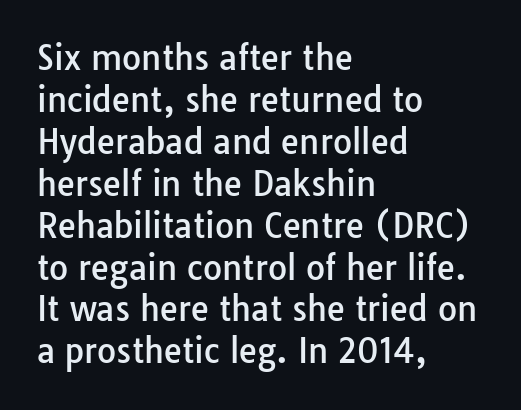
The image shows 33 px sans-serif type, upright; set left-aligned, normal line spacing (1.27x), normal letter spacing, not underlined; low stroke contrast and a medium x-height.
